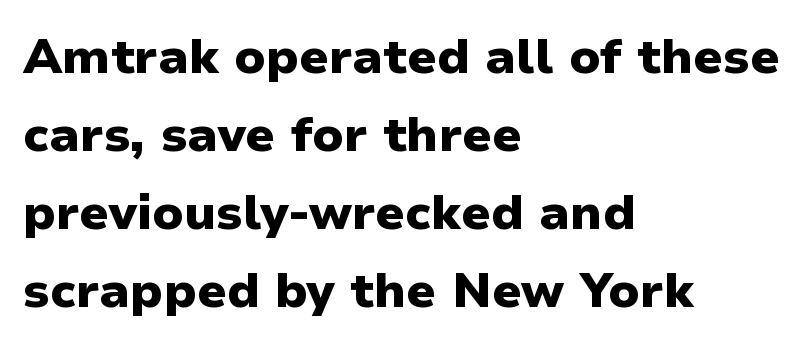
In terms of letterspacing, this is plain default setting. These lines were composed using upright roman letters. The designer went with a sans here, leaving each stem footless. Left-aligned paragraph, ragged on the right. Character widths vary here, with narrow letters taking less room than wide ones.
